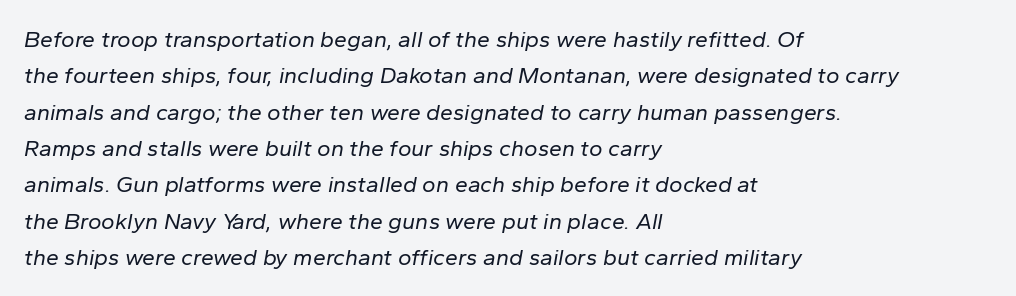
Q: Is the text bold? A: No.
Q: Is the text italic (slanted)? A: Yes, it leans right by about 10 degrees.
Q: Is the text underlined? A: No.
Q: How is the paragraph aligned? A: Left-aligned.
Q: Is the spacing between letters normal or unusually wide? A: Normal.
Q: Is the spacing between lines tight, normal or loose? A: Normal.
